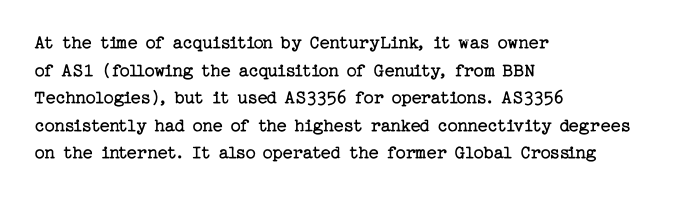
{"italic": "no", "bold": "no", "underline": "no", "align": "left", "line_spacing": "normal", "line_spacing_ratio": 1.38, "letter_spacing": "normal", "letter_spacing_em": 0.0, "glyph_px": 20}
